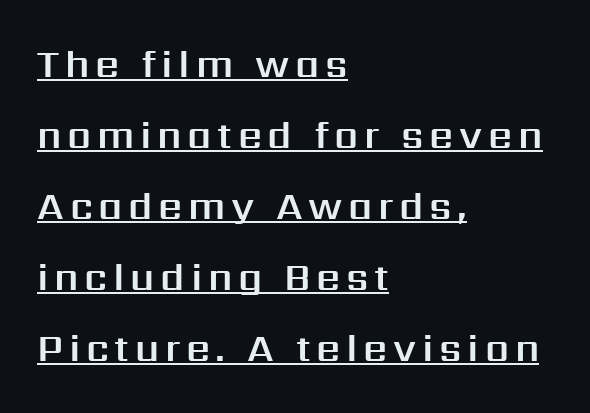
Varying glyph widths throughout — classic text-font behaviour. These lines stack with their left ends in a neat column. The words here are underlined. Is there any slant? The stems are plumb.
